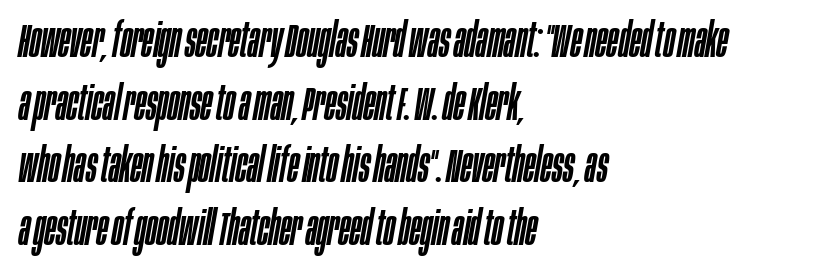
Q: Is the text italic (slanted)? A: Yes, it leans right by about 10 degrees.
Q: Is the text underlined? A: No.
Q: How is the paragraph aligned? A: Left-aligned.
Q: Is the spacing between letters normal or unusually wide? A: Normal.
Q: Is the spacing between lines tight, normal or loose? A: Normal.
Q: Width (condensed, normal, or wide)? A: Condensed.
Q: Stroke contrast? A: Low.
Q: x-height? A: Large.
Q: Monospaced? A: No.
